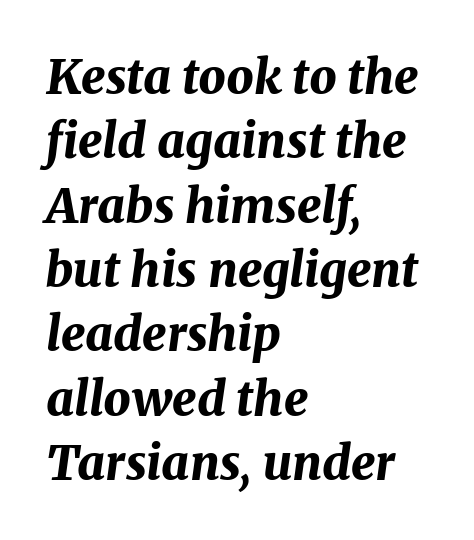
{"italic": "yes", "lean": "right", "slant_degrees": 8, "bold": "yes", "weight": "bold", "width": "normal", "stroke_contrast": "medium", "x_height": "medium", "monospaced": "no", "underline": "no", "align": "left", "line_spacing": "normal", "line_spacing_ratio": 1.34, "letter_spacing": "normal", "letter_spacing_em": 0.0, "glyph_px": 48}
